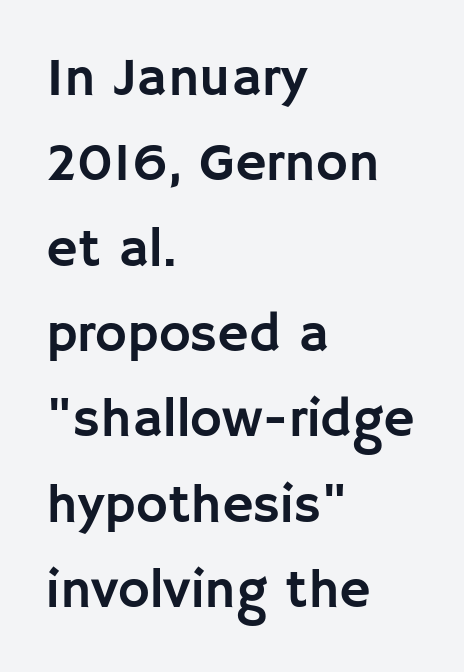
{"serif": "no", "italic": "no", "width": "normal", "stroke_contrast": "low", "x_height": "large", "monospaced": "no", "underline": "no", "align": "left", "line_spacing": "normal", "line_spacing_ratio": 1.58, "letter_spacing": "normal", "letter_spacing_em": 0.0, "glyph_px": 54}
